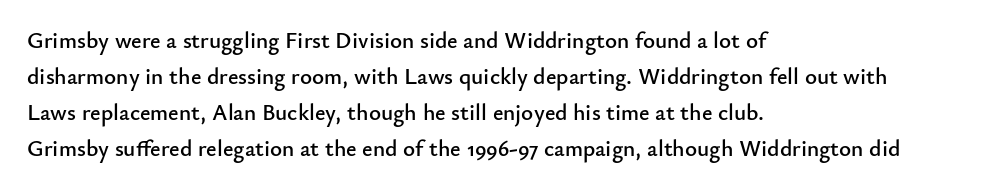
Q: Is the text italic (slanted)? A: No, it is upright.
Q: Is the text underlined? A: No.
Q: How is the paragraph aligned? A: Left-aligned.
Q: Is the spacing between letters normal or unusually wide? A: Normal.
Q: Is the spacing between lines tight, normal or loose? A: Normal.
